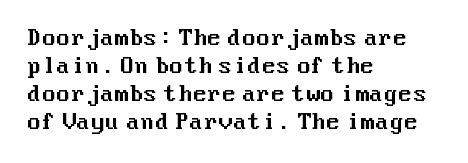
The image shows 21 px text type, upright; set left-aligned, normal line spacing (1.34x), normal letter spacing, not underlined.
